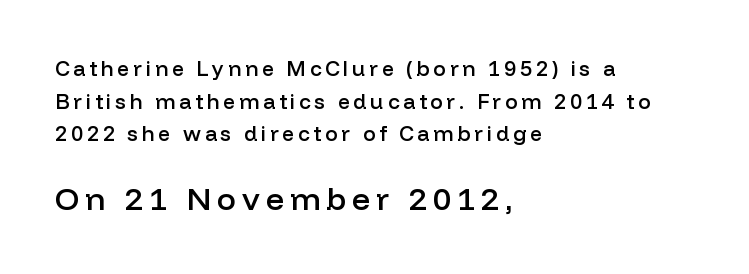
{"serif": "no", "italic": "no", "bold": "semi", "weight": "semibold", "width": "normal", "stroke_contrast": "low", "x_height": "medium", "monospaced": "no", "underline": "no", "align": "left", "line_spacing": "normal", "line_spacing_ratio": 1.55, "larger_block": "second", "size_ratio": 1.52, "glyph_px": 32}
